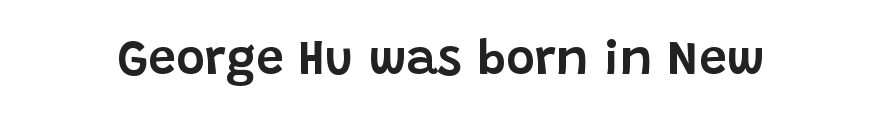
Spacing verdict: proportional, widths tailored to each character. Each letter's strokes conclude bluntly, with no projecting serifs. A roman cut, with each character standing at attention. Nothing unusual about the tracking: characters are spaced as the font intends.
